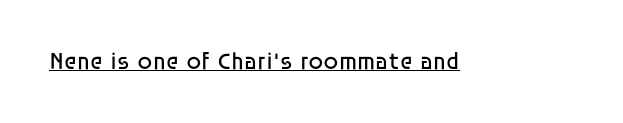
{"italic": "no", "bold": "no", "underline": "yes", "letter_spacing": "normal", "letter_spacing_em": 0.0, "glyph_px": 24}
